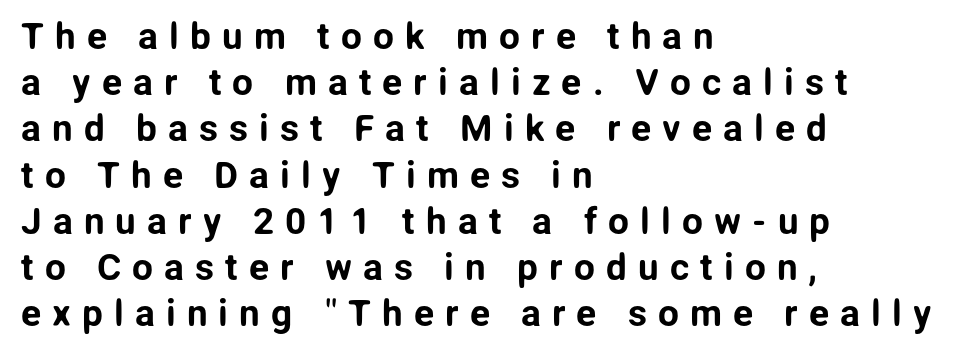
Serif or sans? Sans — the stroke terminals are bare. Does the lettering tilt? It doesn't — this is upright. Character widths vary here, with narrow letters taking less room than wide ones. Leading: standard. Students, note that the glyphs here are deliberately spaced far apart. Left-aligned paragraph, ragged on the right.
